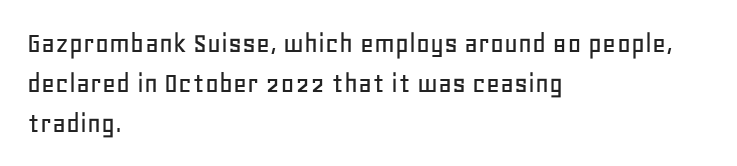
Q: Is the text italic (slanted)? A: No, it is upright.
Q: Is the typeface a serif or a sans-serif typeface? A: Sans-serif.
Q: Is the text underlined? A: No.
Q: How is the paragraph aligned? A: Left-aligned.
Q: Is the spacing between letters normal or unusually wide? A: Normal.
Q: Is the spacing between lines tight, normal or loose? A: Normal.
Q: Width (condensed, normal, or wide)? A: Normal.
Q: Stroke contrast? A: Low.
Q: x-height? A: Large.
Q: Monospaced? A: No.
